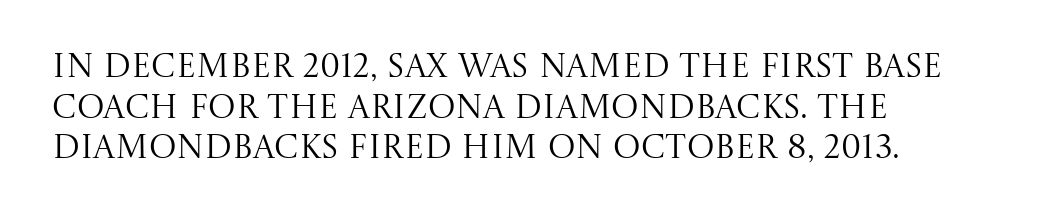
Q: Is the text bold? A: No.
Q: Is the text italic (slanted)? A: No, it is upright.
Q: Is the typeface a serif or a sans-serif typeface? A: Serif.
Q: Is the text underlined? A: No.
Q: How is the paragraph aligned? A: Left-aligned.
Q: Is the spacing between letters normal or unusually wide? A: Normal.
Q: Width (condensed, normal, or wide)? A: Normal.
Q: Stroke contrast? A: Medium.
Q: x-height? A: Large.
Q: Monospaced? A: No.
